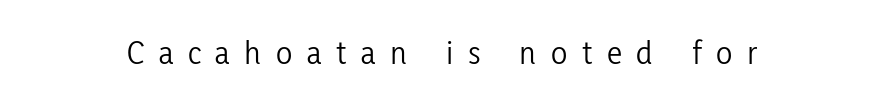
The specimen omits any rule beneath the text block's lines. This sample has the flowing, uneven cadence of proportional lettering. Are there feet on the stems? There aren't — it's a sans. Caption: face not bold, strokes unweighted. Vertical strokes here are truly vertical.
